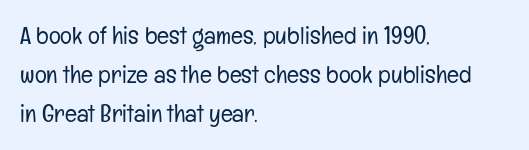
The image shows 25 px text type, upright; set left-aligned, normal line spacing (1.56x), normal letter spacing, not underlined.
